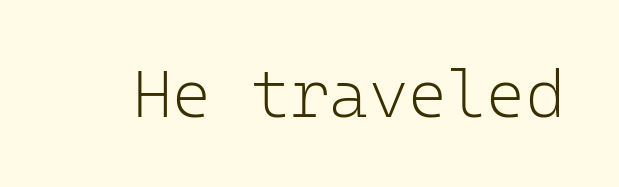
Underline: absent. The letters look calm and open, with moderate or lighter stems. The font's upright variant was chosen for this text. Note the uniform advance width — an 'i' takes as much space as an 'm'. Serif or sans? Sans — the stroke terminals are bare. Students, note that the glyphs here touch the page at normal intervals.
